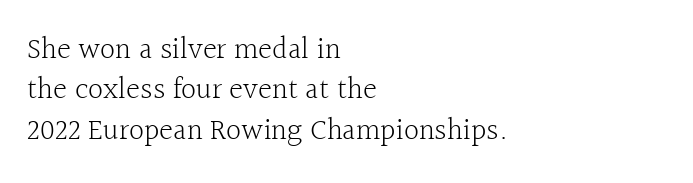
{"serif": "yes", "italic": "no", "bold": "no", "weight": "light", "width": "normal", "x_height": "medium", "monospaced": "no", "underline": "no", "align": "left", "line_spacing": "normal", "line_spacing_ratio": 1.35, "letter_spacing": "normal", "letter_spacing_em": 0.0, "glyph_px": 30}
